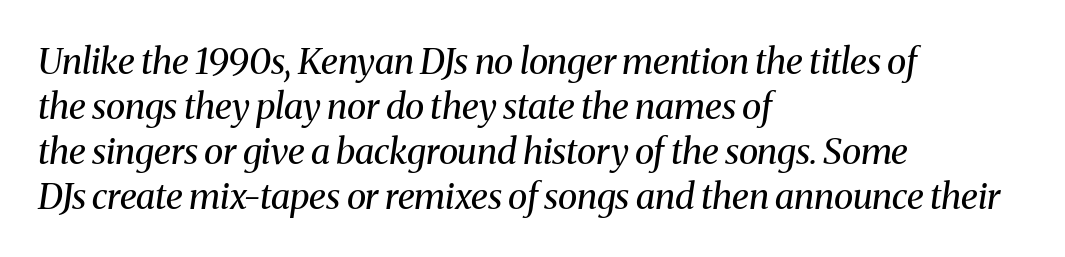
Nobody drew a line under any word here. In terms of letterform style, serifs are clearly present. Looks like regular typesetting: each glyph gets only the width it needs. Quick note: interline space is typical.
